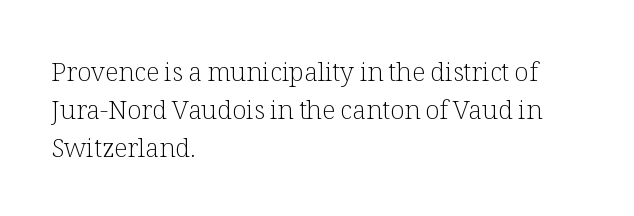
Visually the block forms a straight wall on the left and a jagged coastline on the right. Caption: standard tracking, unaltered. The type sits square on the baseline with zero lean. Weight: not bold — regular or lighter.
